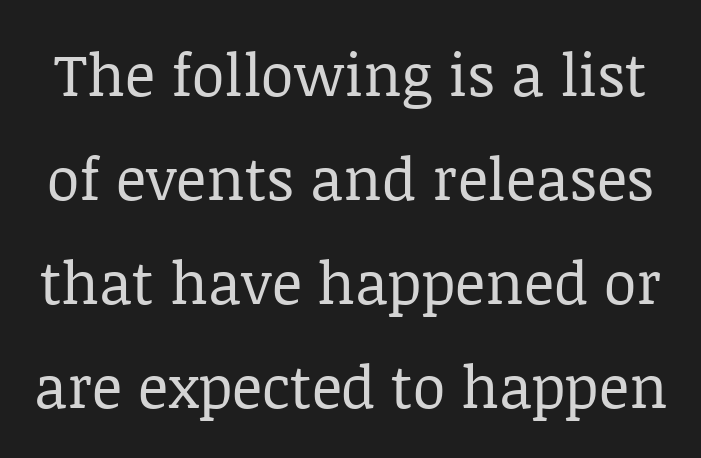
Q: Is the text bold? A: No.
Q: Is the text italic (slanted)? A: No, it is upright.
Q: Is the typeface a serif or a sans-serif typeface? A: Serif.
Q: Is the text underlined? A: No.
Q: Is the spacing between letters normal or unusually wide? A: Normal.
Q: Width (condensed, normal, or wide)? A: Normal.
Q: Stroke contrast? A: Low.
Q: x-height? A: Large.
Q: Monospaced? A: No.
